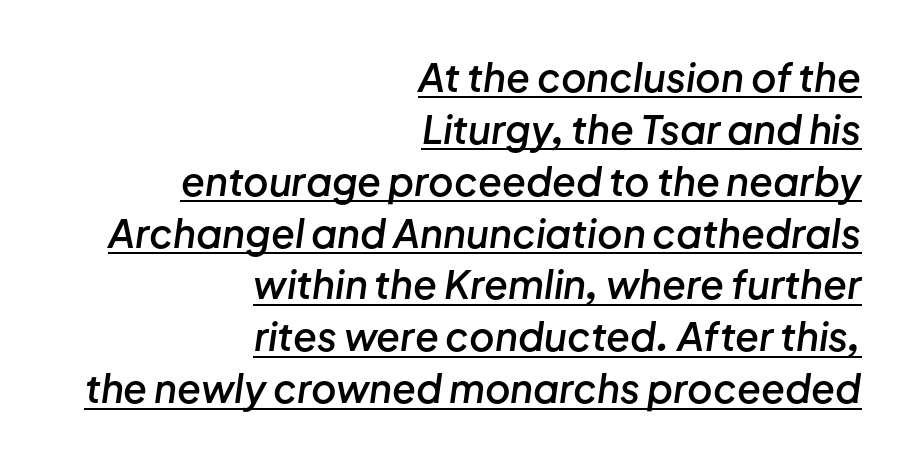
The image shows 39 px semibold type, italic (leaning right); set right-aligned, normal line spacing (1.33x), normal letter spacing, underlined; low stroke contrast and a medium x-height.
